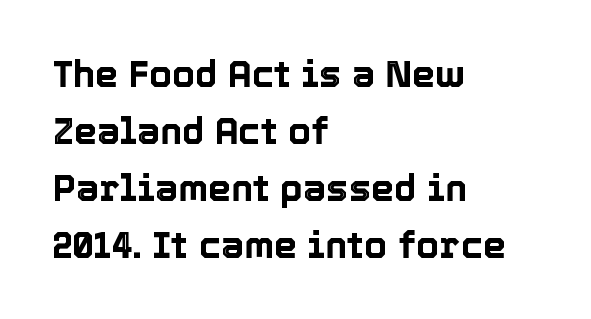
{"italic": "no", "width": "normal", "x_height": "medium", "monospaced": "no", "underline": "no", "align": "left", "line_spacing": "normal", "line_spacing_ratio": 1.54, "letter_spacing": "normal", "letter_spacing_em": 0.0, "glyph_px": 37}
